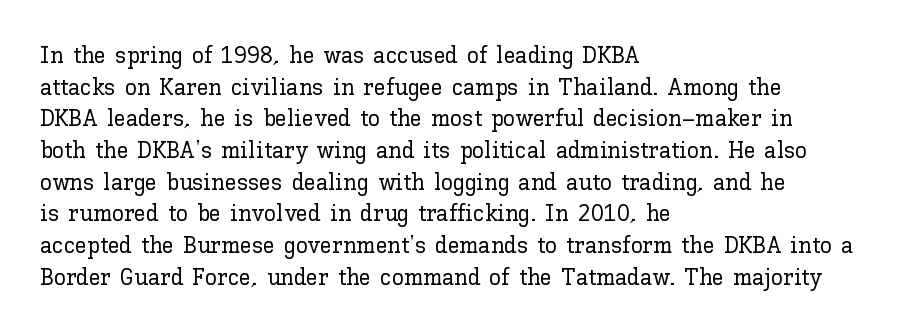
{"italic": "no", "underline": "no", "align": "left", "line_spacing": "normal", "line_spacing_ratio": 1.32, "letter_spacing": "normal", "letter_spacing_em": 0.0, "glyph_px": 24}
